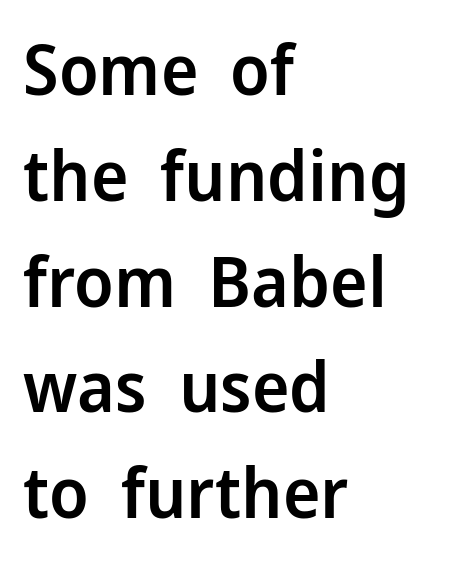
{"serif": "no", "italic": "no", "bold": "semi", "weight": "semibold", "width": "normal", "stroke_contrast": "low", "x_height": "medium", "monospaced": "no", "underline": "no", "align": "left", "line_spacing": "normal", "line_spacing_ratio": 1.49, "letter_spacing": "normal", "letter_spacing_em": 0.0, "glyph_px": 71}
